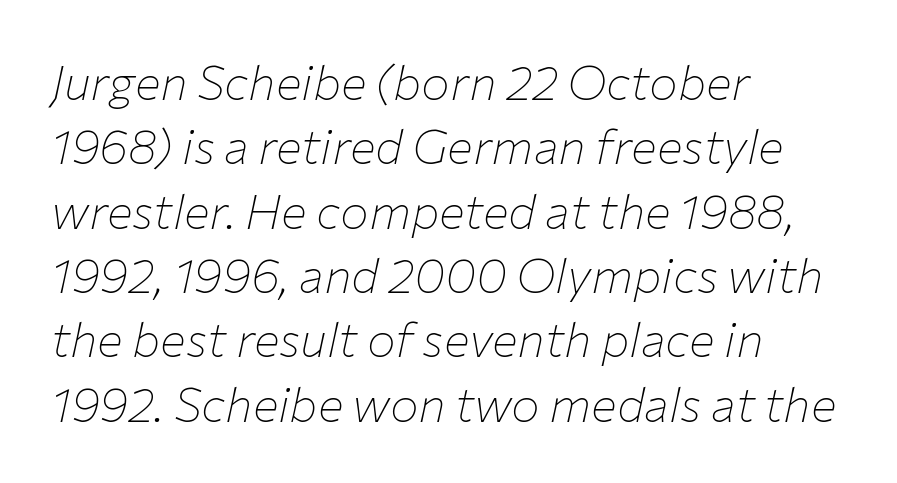
Check under the words: just untouched page. Is the type slanted? Yes — the strokes lean at a clear angle. The ragged edge is on the right, which tells us the setting is flush left. The leading is moderate, giving the passage an even texture.
